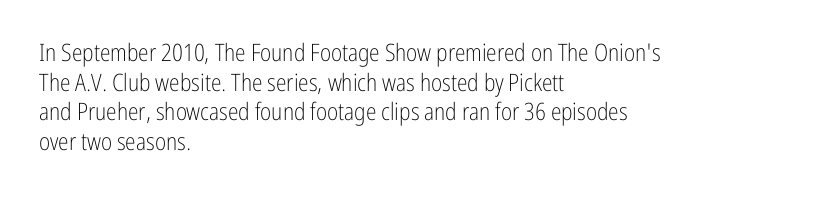
{"italic": "no", "bold": "no", "underline": "no", "align": "left", "line_spacing_ratio": 1.23, "letter_spacing": "normal", "letter_spacing_em": 0.0, "glyph_px": 24}
